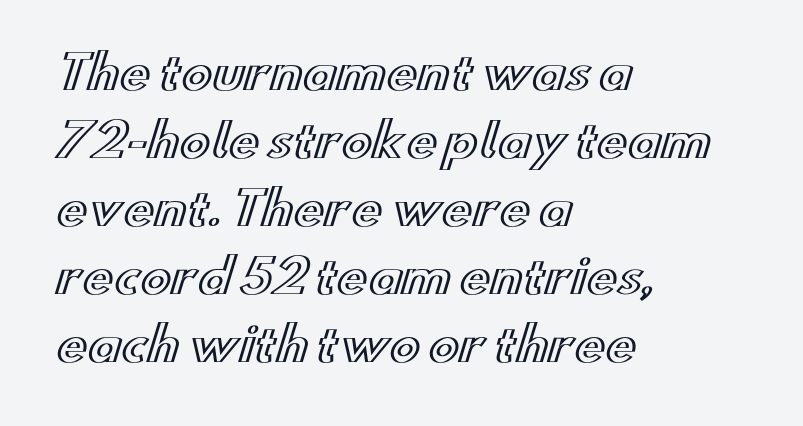
The image shows 46 px wide type; set left-aligned, normal line spacing (1.48x), normal letter spacing, not underlined; a small x-height.
